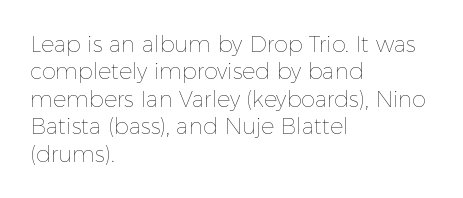
The image shows 22 px text type, upright; set left-aligned, normal line spacing (1.25x), normal letter spacing, not underlined.
